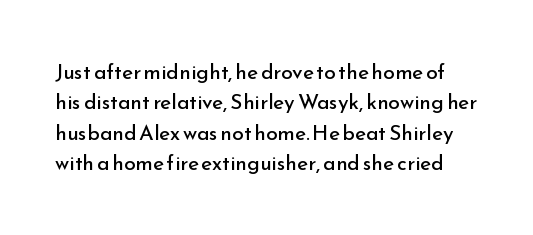
{"italic": "no", "bold": "no", "underline": "no", "line_spacing": "normal", "line_spacing_ratio": 1.45, "letter_spacing": "normal", "letter_spacing_em": 0.0, "glyph_px": 21}
